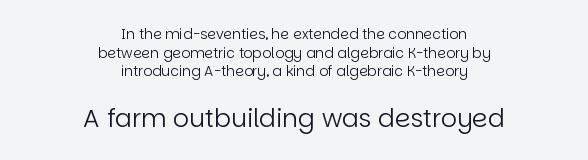
Stem width sits at or under what a default text font uses. Two sizes are in play, and the larger belongs to the second block. Students, note that the glyphs here touch the page at normal intervals. Only glyphs here, with clear space below each row. This is the regular roman posture of the typeface. Line starts and ends both wander, symmetrically.
